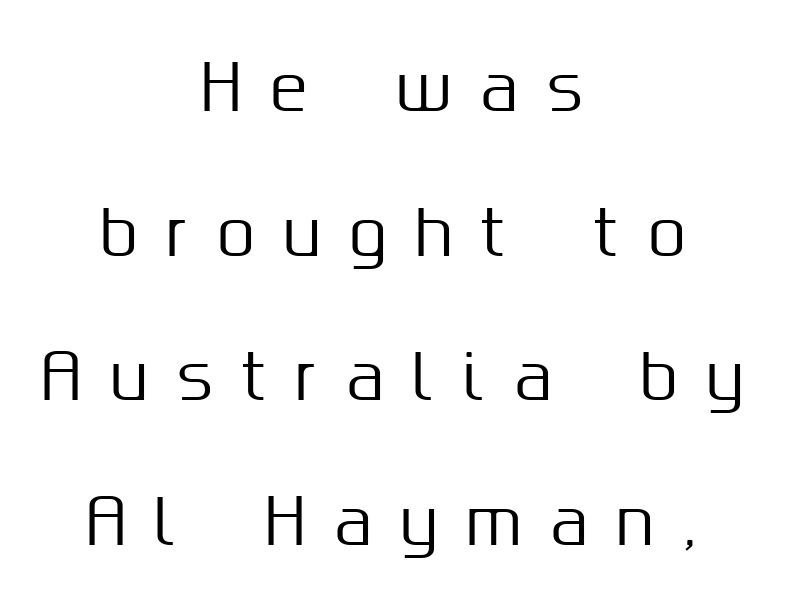
The image shows 61 px sans-serif type, upright; set centered, loose line spacing (2.37x), unusually wide letter spacing (+0.48 em), not underlined; medium stroke contrast and a medium x-height.
